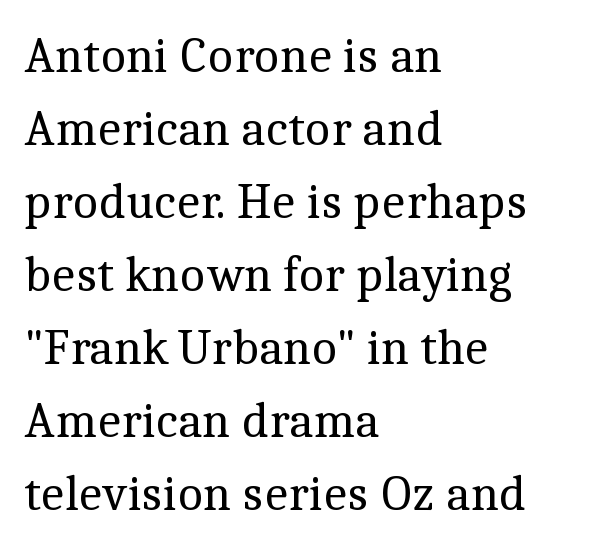
Q: Is the text bold? A: No.
Q: Is the text italic (slanted)? A: No, it is upright.
Q: Is the typeface a serif or a sans-serif typeface? A: Serif.
Q: Is the text underlined? A: No.
Q: How is the paragraph aligned? A: Left-aligned.
Q: Is the spacing between letters normal or unusually wide? A: Normal.
Q: Is the spacing between lines tight, normal or loose? A: Normal.
Q: Width (condensed, normal, or wide)? A: Normal.
Q: x-height? A: Medium.
Q: Monospaced? A: No.
